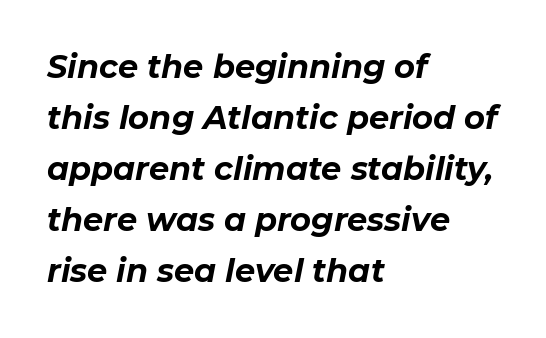
The image shows 32 px bold type, italic (leaning right); set left-aligned, normal line spacing (1.59x), normal letter spacing, not underlined; low stroke contrast and a medium x-height.
